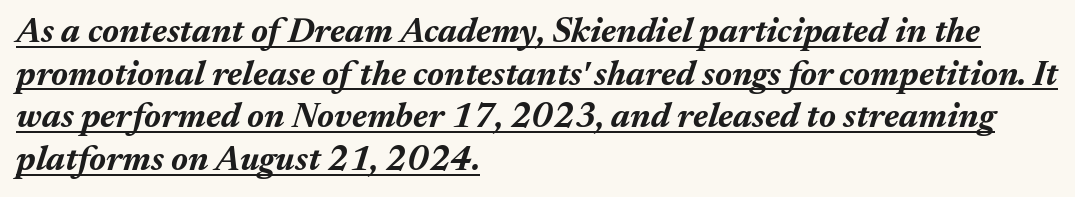
Q: Is the text bold? A: Yes.
Q: Is the text italic (slanted)? A: Yes, it leans right by about 17 degrees.
Q: Is the text underlined? A: Yes.
Q: How is the paragraph aligned? A: Left-aligned.
Q: Is the spacing between letters normal or unusually wide? A: Normal.
Q: Width (condensed, normal, or wide)? A: Normal.
Q: Stroke contrast? A: Medium.
Q: x-height? A: Medium.
Q: Monospaced? A: No.
